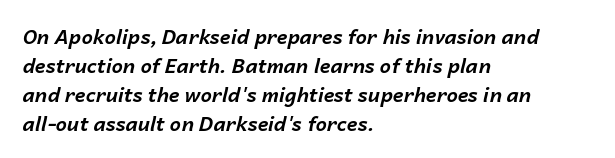
The image shows 20 px bold type, italic (leaning right); set left-aligned, normal line spacing (1.45x), normal letter spacing, not underlined.
